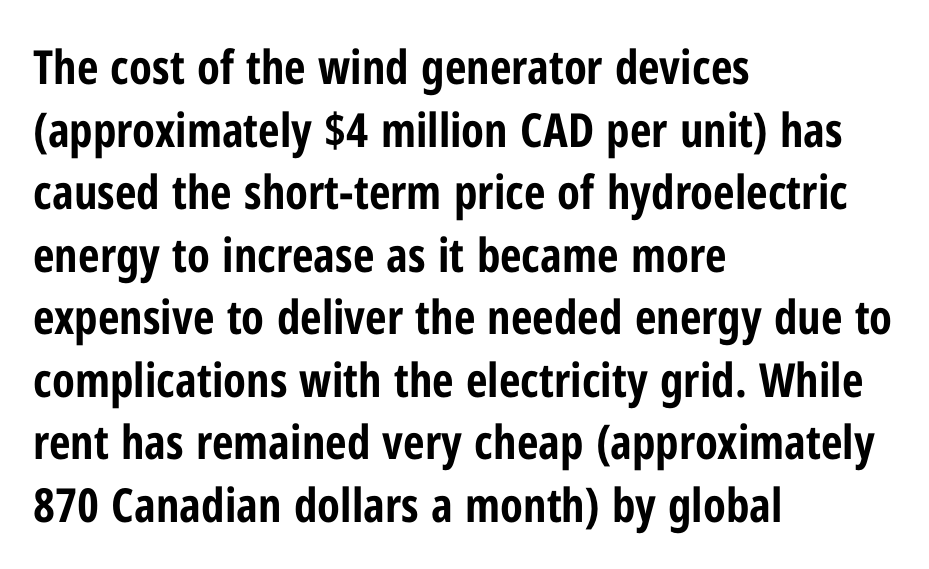
Is the type bold? Yes — the strokes are clearly thick and heavy. The designer went with a sans here, leaving each stem footless. Honestly, the letter spacing is just normal — you wouldn't notice it. The paragraph has a hard left edge and a soft right edge. Proportional: the letters do not fall into vertical columns.
